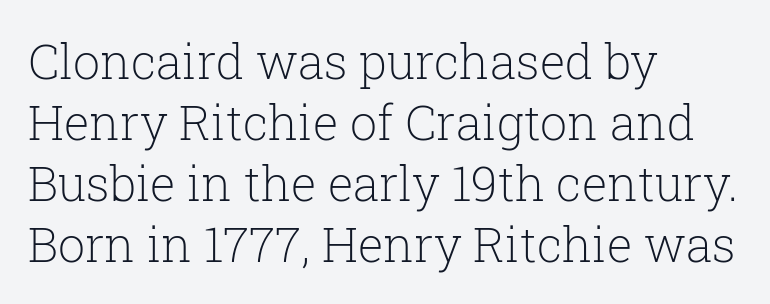
{"serif": "yes", "italic": "no", "bold": "no", "weight": "light", "width": "normal", "stroke_contrast": "low", "x_height": "medium", "monospaced": "no", "underline": "no", "align": "left", "line_spacing": "normal", "line_spacing_ratio": 1.27, "letter_spacing": "normal", "letter_spacing_em": 0.0, "glyph_px": 48}
